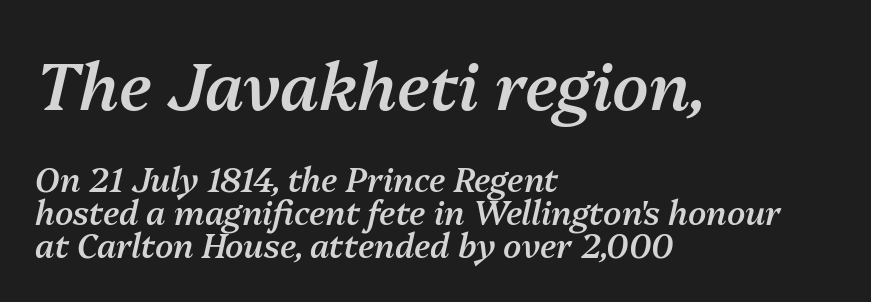
The image shows 66 px semibold type, italic (leaning right); set left-aligned, tight line spacing (1.0x), normal letter spacing, not underlined; the first (top) block is 2.0x larger; medium stroke contrast and a medium x-height.
